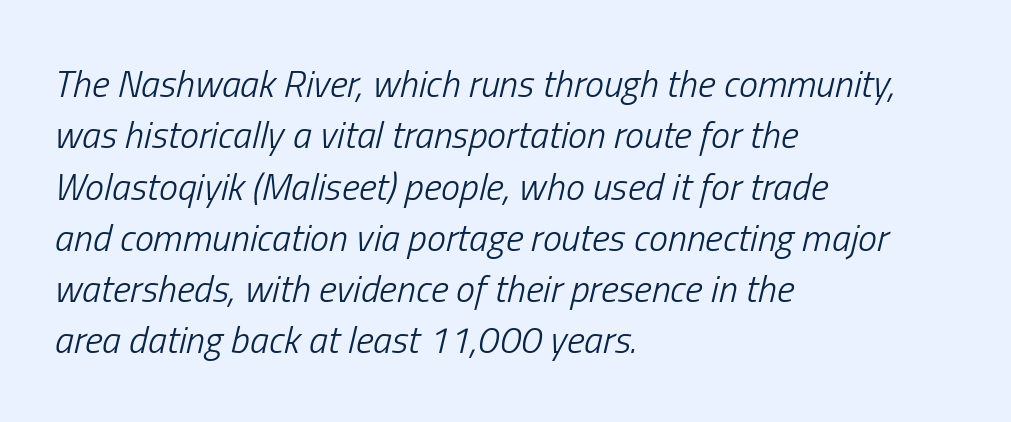
Here the designer chose a conventional face with non-uniform glyph widths. Students, observe: this is what conventionally led text looks like. A light-to-regular cut is what we see here. The space directly below the letters is spotless. These lines are set flush left with a ragged right edge.
